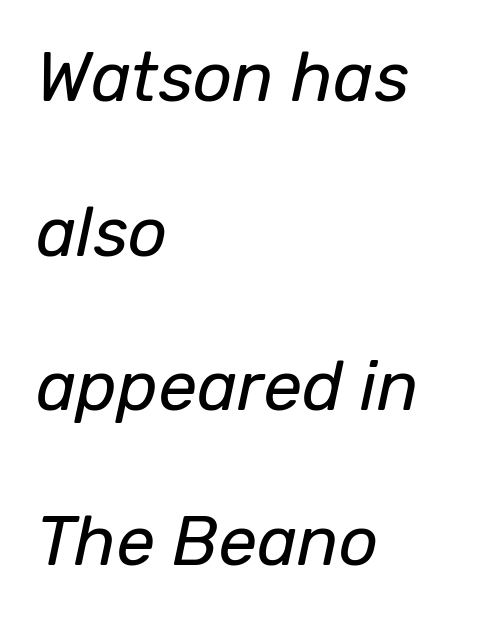
The zone under the glyphs is completely vacant. Tall strokes in this sample are angled rather than plumb. Baseline-to-baseline distance is far greater than the letter height. The cut favours lightness, reaching ordinary text weight at its darkest. Compared with a centered layout, this one pins lines to the left instead. The type is set solid horizontally, with unmodified tracking.
